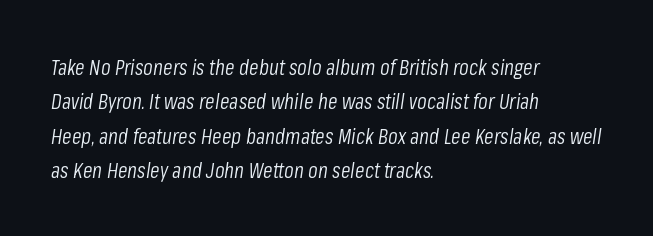
Q: Is the text bold? A: No.
Q: Is the text italic (slanted)? A: Yes, it leans right by about 8 degrees.
Q: Is the text underlined? A: No.
Q: How is the paragraph aligned? A: Left-aligned.
Q: Is the spacing between letters normal or unusually wide? A: Normal.
Q: Is the spacing between lines tight, normal or loose? A: Normal.
